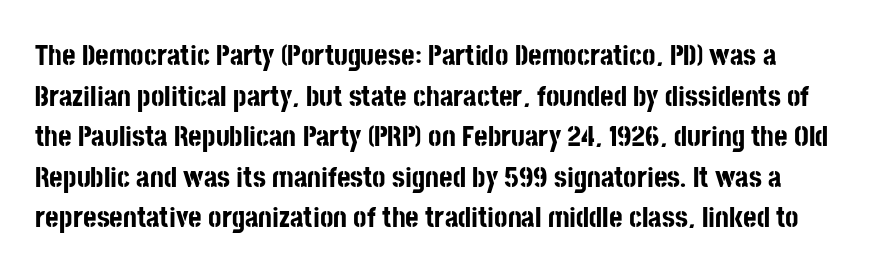
Q: Is the text bold? A: Yes.
Q: Is the text italic (slanted)? A: No, it is upright.
Q: Is the typeface a serif or a sans-serif typeface? A: Sans-serif.
Q: Is the text underlined? A: No.
Q: Is the spacing between letters normal or unusually wide? A: Normal.
Q: Is the spacing between lines tight, normal or loose? A: Normal.
Q: Width (condensed, normal, or wide)? A: Condensed.
Q: Stroke contrast? A: Low.
Q: x-height? A: Large.
Q: Monospaced? A: No.
